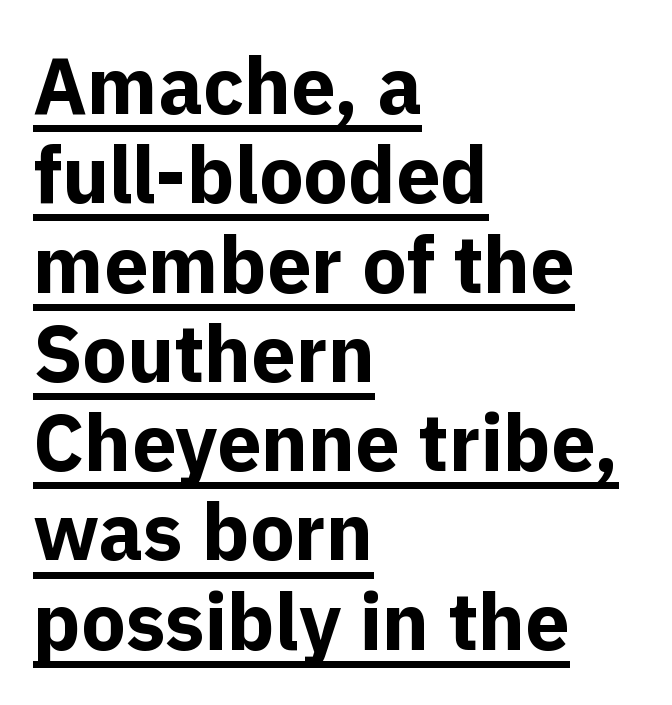
Q: Is the text bold? A: Yes.
Q: Is the text italic (slanted)? A: No, it is upright.
Q: Is the typeface a serif or a sans-serif typeface? A: Sans-serif.
Q: Is the text underlined? A: Yes.
Q: How is the paragraph aligned? A: Left-aligned.
Q: Is the spacing between letters normal or unusually wide? A: Normal.
Q: Is the spacing between lines tight, normal or loose? A: Tight.
Q: Width (condensed, normal, or wide)? A: Normal.
Q: x-height? A: Medium.
Q: Monospaced? A: No.
